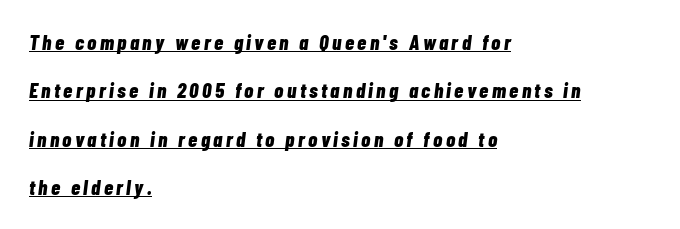
The image shows 21 px bold type, italic (leaning right); set left-aligned, loose line spacing (2.3x), underlined.
